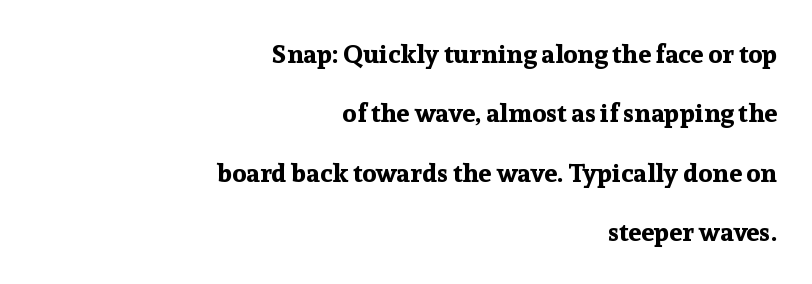
The image shows 26 px bold type, upright; set right-aligned, loose line spacing (2.28x), normal letter spacing, not underlined.
